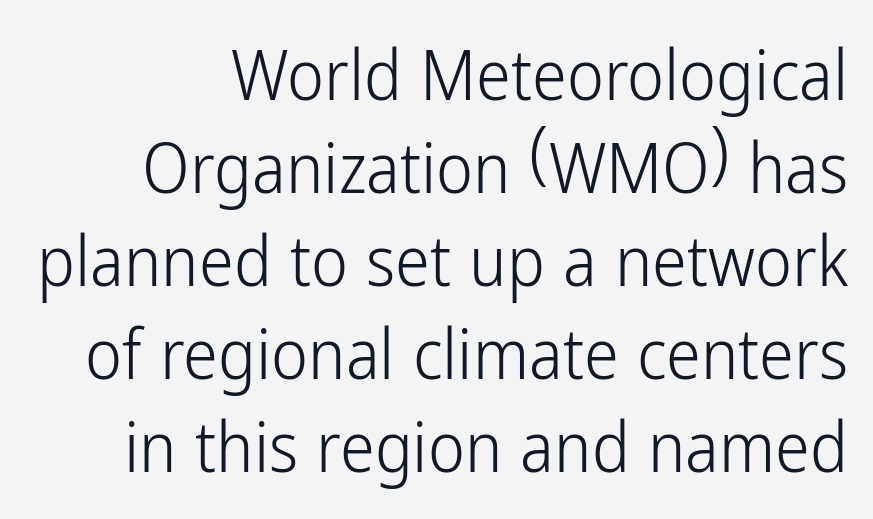
The image shows 70 px light, condensed sans-serif type, upright; set normal line spacing (1.33x), normal letter spacing, not underlined; low stroke contrast and a medium x-height.
